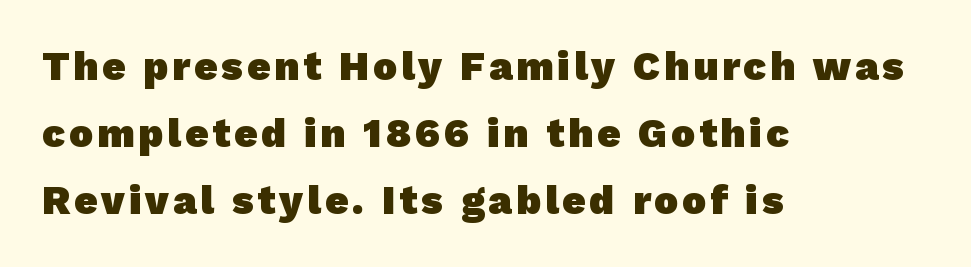
Just letters on the line, the space beneath them empty. Set as a true bold cut, around the 700 mark. The typeface chosen for these lines omits serifs. Notice how descenders clear the ascenders below comfortably — that's standard leading.
